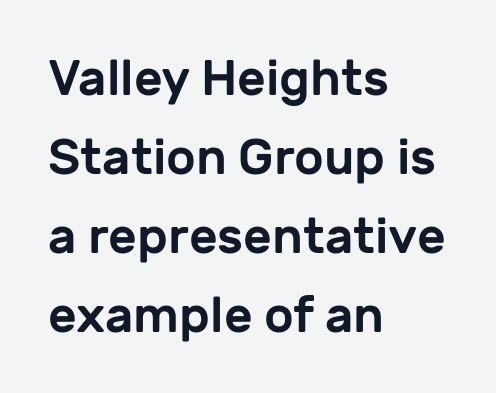
Spacing verdict: proportional, widths tailored to each character. Baseline-to-baseline distance is the conventional proportion of letter height. The ragged edge is on the right, which tells us the setting is flush left. Nobody drew a line under any word here. Classification — sans serif. Characters remain perfectly vertical along every line.
